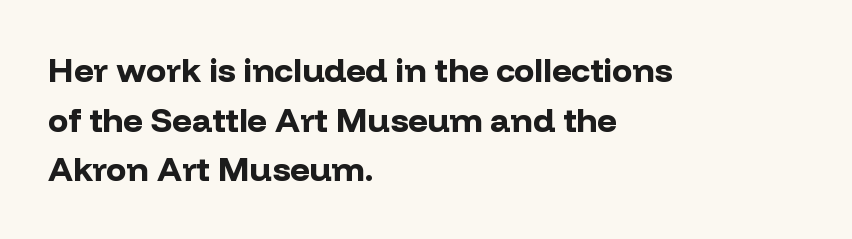
{"serif": "no", "italic": "no", "bold": "yes", "weight": "bold", "width": "normal", "stroke_contrast": "low", "x_height": "medium", "monospaced": "no", "underline": "no", "align": "left", "line_spacing": "normal", "line_spacing_ratio": 1.46, "letter_spacing": "normal", "letter_spacing_em": 0.0, "glyph_px": 34}
